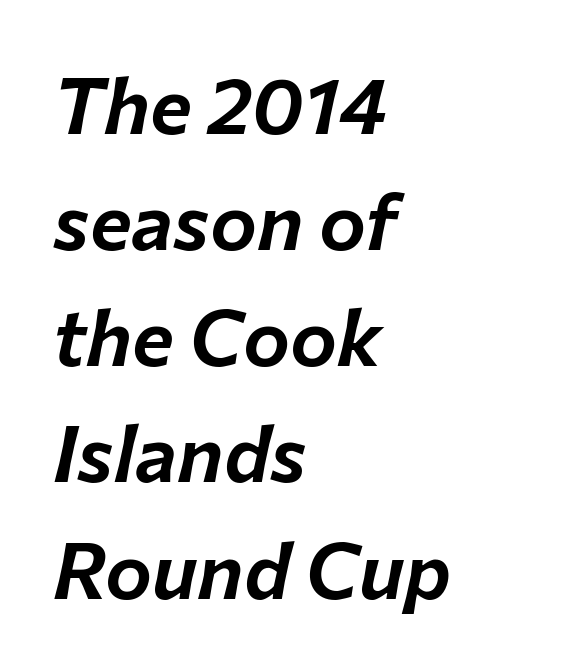
{"italic": "yes", "lean": "right", "slant_degrees": 12, "width": "normal", "stroke_contrast": "low", "x_height": "medium", "monospaced": "no", "underline": "no", "align": "left", "line_spacing": "normal", "line_spacing_ratio": 1.47, "letter_spacing": "normal", "letter_spacing_em": 0.0, "glyph_px": 79}
